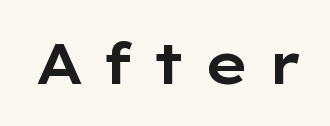
The image shows 57 px wide sans-serif type, upright; set unusually wide letter spacing (+0.31 em), not underlined; low stroke contrast and a medium x-height.
